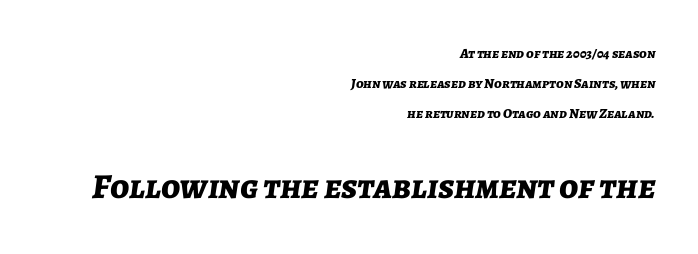
{"italic": "yes", "lean": "right", "slant_degrees": 7, "bold": "yes", "weight": "bold", "width": "normal", "stroke_contrast": "low", "x_height": "medium", "monospaced": "no", "underline": "no", "align": "right", "line_spacing": "loose", "line_spacing_ratio": 2.16, "letter_spacing": "normal", "letter_spacing_em": 0.0, "larger_block": "second", "size_ratio": 2.5, "glyph_px": 35}
